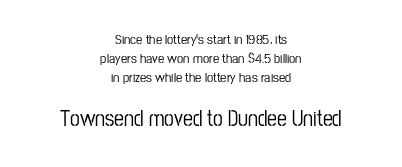
{"italic": "no", "underline": "no", "align": "center", "line_spacing": "normal", "line_spacing_ratio": 1.35, "letter_spacing": "normal", "letter_spacing_em": 0.0, "larger_block": "second", "size_ratio": 1.57, "glyph_px": 22}
